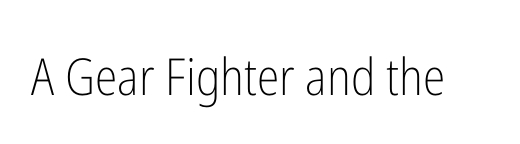
{"serif": "no", "italic": "no", "bold": "no", "weight": "light", "width": "condensed", "stroke_contrast": "low", "x_height": "medium", "monospaced": "no", "underline": "no", "letter_spacing": "normal", "letter_spacing_em": 0.0, "glyph_px": 51}
